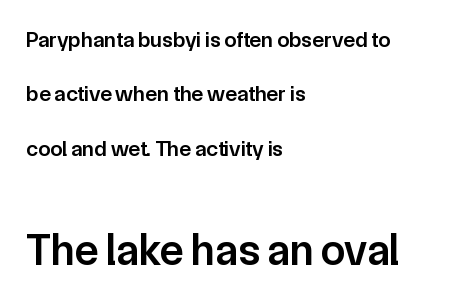
{"serif": "no", "italic": "no", "bold": "semi", "weight": "semibold", "width": "normal", "stroke_contrast": "low", "x_height": "medium", "monospaced": "no", "underline": "no", "align": "left", "line_spacing": "loose", "line_spacing_ratio": 2.47, "letter_spacing": "normal", "letter_spacing_em": 0.0, "larger_block": "second", "size_ratio": 2.0, "glyph_px": 44}
